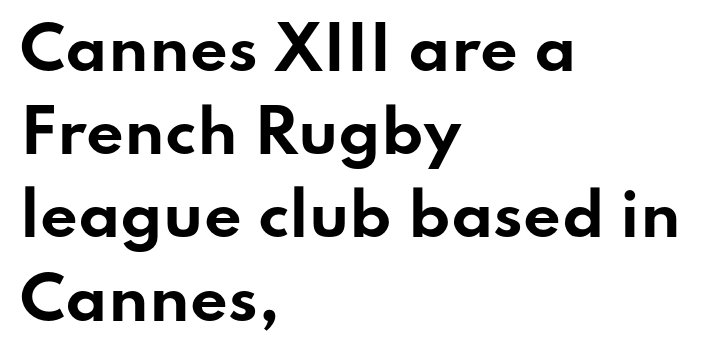
The image shows 59 px bold, wide sans-serif type, upright; set left-aligned, normal line spacing (1.41x), normal letter spacing, not underlined; low stroke contrast and a small x-height.
